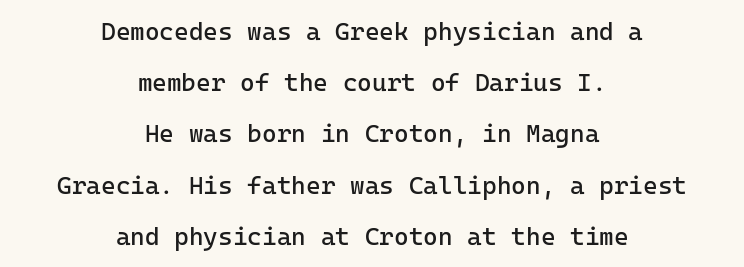
Q: Is the text bold? A: No.
Q: Is the text italic (slanted)? A: No, it is upright.
Q: Is the text underlined? A: No.
Q: How is the paragraph aligned? A: Centered.
Q: Is the spacing between letters normal or unusually wide? A: Normal.
Q: Is the spacing between lines tight, normal or loose? A: Loose.
